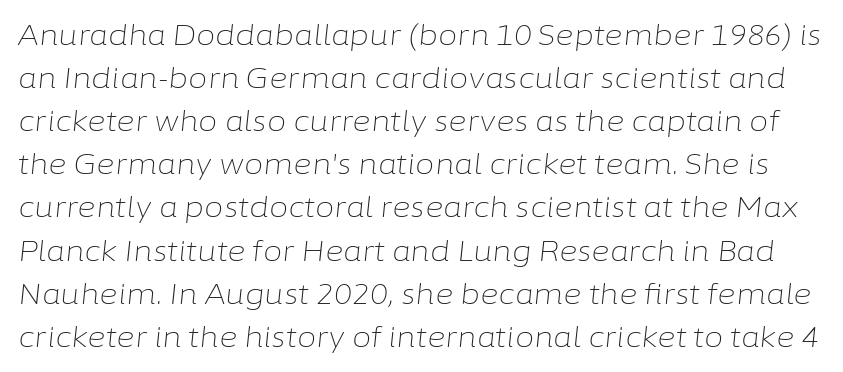
The image shows 28 px light type, italic (leaning right); set normal line spacing (1.54x), normal letter spacing, not underlined; low stroke contrast and a medium x-height.
